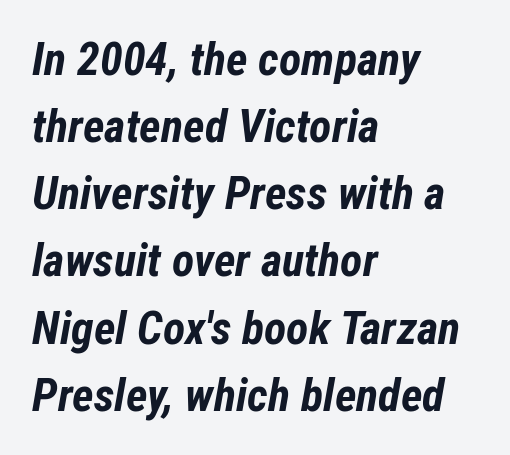
{"italic": "yes", "lean": "right", "slant_degrees": 12, "bold": "yes", "weight": "bold", "width": "condensed", "stroke_contrast": "low", "x_height": "medium", "monospaced": "no", "underline": "no", "align": "left", "line_spacing": "normal", "line_spacing_ratio": 1.46, "letter_spacing": "normal", "letter_spacing_em": 0.0, "glyph_px": 46}
